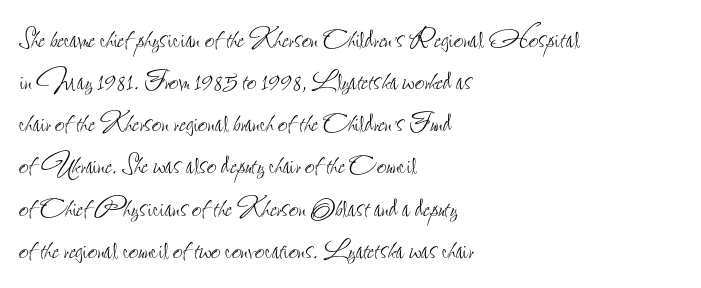
Q: Is the text bold? A: No.
Q: Is the text italic (slanted)? A: Yes.
Q: Is the text underlined? A: No.
Q: How is the paragraph aligned? A: Left-aligned.
Q: Is the spacing between letters normal or unusually wide? A: Normal.
Q: Width (condensed, normal, or wide)? A: Condensed.
Q: Stroke contrast? A: Low.
Q: x-height? A: Small.
Q: Monospaced? A: No.
